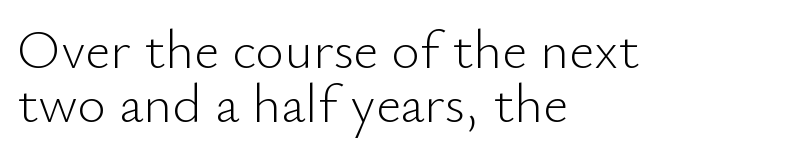
Unlike italic type, these characters show no tilt at all. Observe the absence of serifs on each vertical stroke in this sample. Horizontally, the lines are justified to the leading edge only. There is no visible air inserted between adjacent glyphs. Beneath every word, the page is bare.
